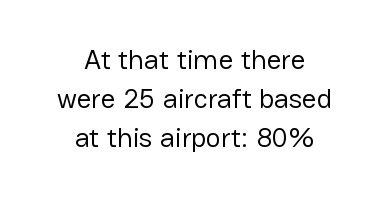
The image shows 28 px regular-weight sans-serif type, upright; set centered, normal line spacing (1.39x), normal letter spacing, not underlined; low stroke contrast and a medium x-height.
